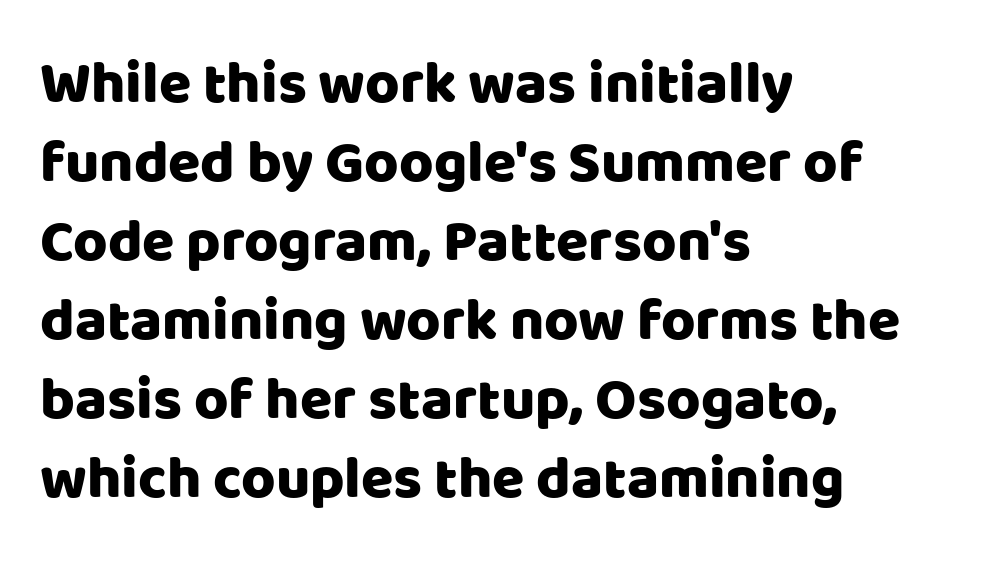
The image shows 59 px sans-serif type, upright; set left-aligned, normal line spacing (1.34x), normal letter spacing, not underlined; low stroke contrast and a large x-height.
